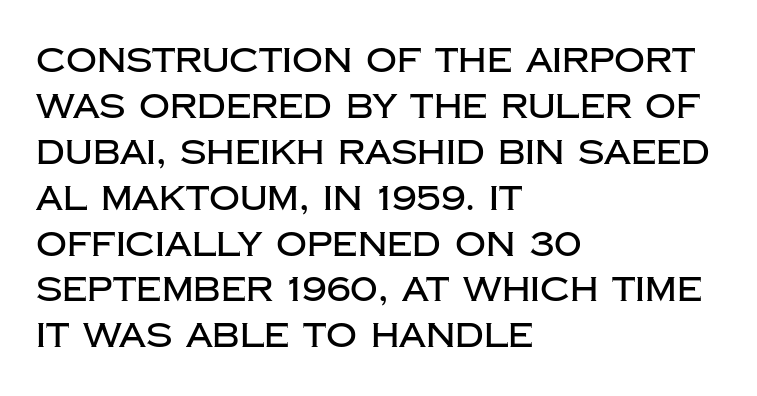
{"serif": "no", "italic": "no", "width": "normal", "stroke_contrast": "low", "x_height": "large", "monospaced": "no", "underline": "no", "align": "left", "line_spacing": "normal", "line_spacing_ratio": 1.35, "letter_spacing": "normal", "letter_spacing_em": 0.0, "glyph_px": 34}
